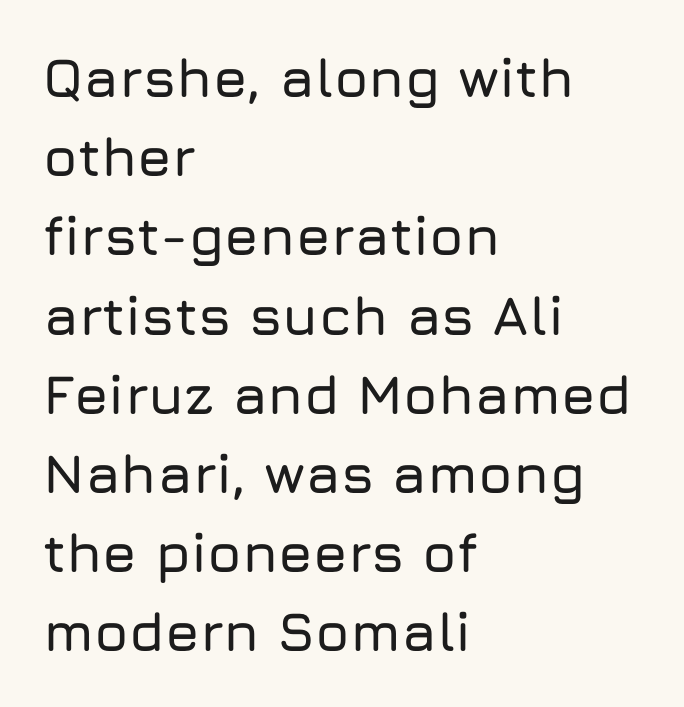
Q: Is the text italic (slanted)? A: No, it is upright.
Q: Is the typeface a serif or a sans-serif typeface? A: Sans-serif.
Q: Is the text underlined? A: No.
Q: How is the paragraph aligned? A: Left-aligned.
Q: Is the spacing between letters normal or unusually wide? A: Normal.
Q: Is the spacing between lines tight, normal or loose? A: Normal.
Q: Width (condensed, normal, or wide)? A: Normal.
Q: Stroke contrast? A: Low.
Q: x-height? A: Medium.
Q: Monospaced? A: No.
